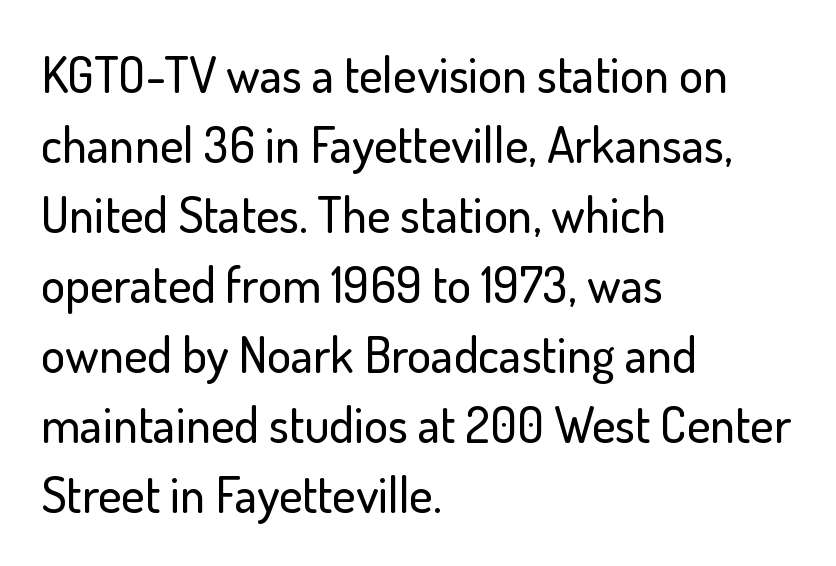
{"serif": "no", "italic": "no", "width": "normal", "stroke_contrast": "low", "x_height": "small", "monospaced": "no", "underline": "no", "align": "left", "line_spacing": "normal", "line_spacing_ratio": 1.4, "letter_spacing": "normal", "letter_spacing_em": 0.0, "glyph_px": 50}
